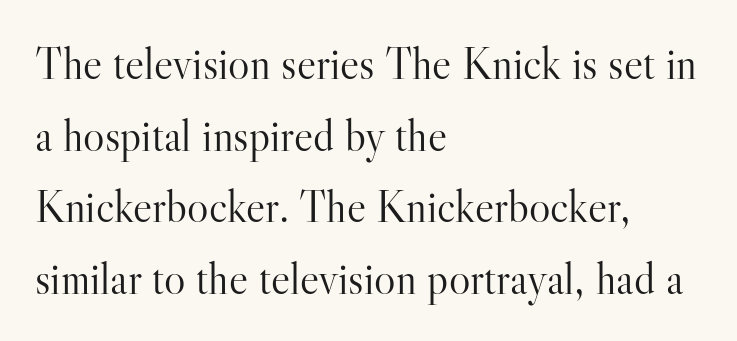
The image shows 45 px light serif type, upright; set left-aligned, normal line spacing (1.59x), normal letter spacing, not underlined; high stroke contrast and a small x-height.
